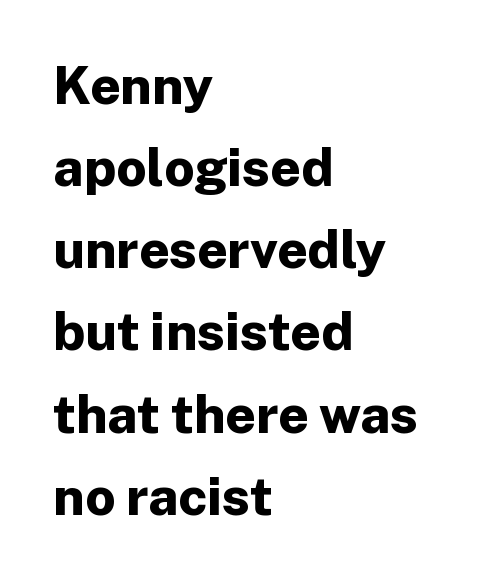
The image shows 53 px bold sans-serif type, upright; set left-aligned, normal line spacing (1.55x), normal letter spacing, not underlined; low stroke contrast and a medium x-height.
